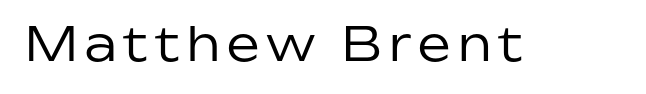
{"serif": "no", "italic": "no", "bold": "no", "weight": "regular", "width": "normal", "stroke_contrast": "low", "x_height": "medium", "monospaced": "no", "underline": "no", "glyph_px": 46}
